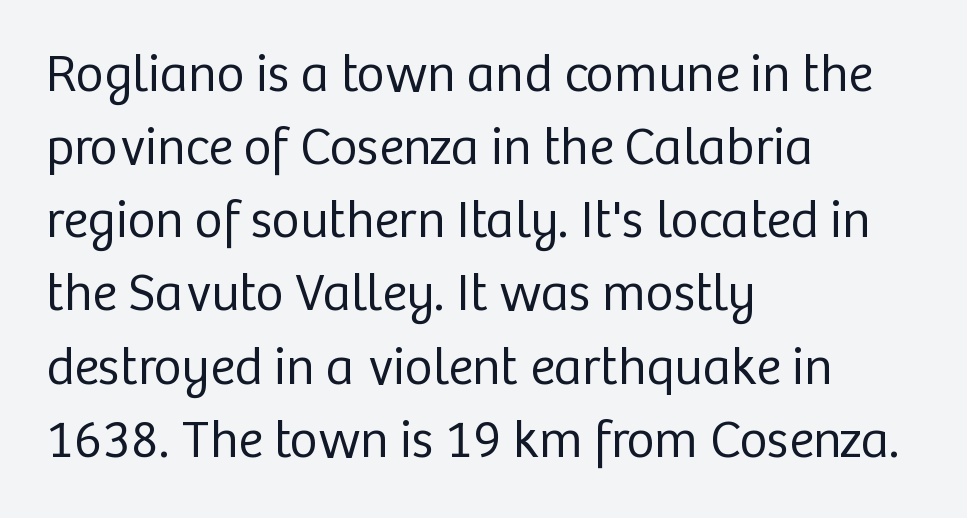
Q: Is the text bold? A: No.
Q: Is the text italic (slanted)? A: No, it is upright.
Q: Is the typeface a serif or a sans-serif typeface? A: Sans-serif.
Q: Is the text underlined? A: No.
Q: How is the paragraph aligned? A: Left-aligned.
Q: Is the spacing between letters normal or unusually wide? A: Normal.
Q: Is the spacing between lines tight, normal or loose? A: Normal.
Q: Width (condensed, normal, or wide)? A: Normal.
Q: Stroke contrast? A: Low.
Q: x-height? A: Medium.
Q: Monospaced? A: No.
